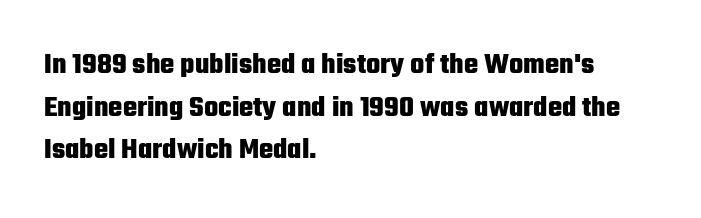
Q: Is the text bold? A: Yes.
Q: Is the text italic (slanted)? A: No, it is upright.
Q: Is the typeface a serif or a sans-serif typeface? A: Sans-serif.
Q: Is the text underlined? A: No.
Q: How is the paragraph aligned? A: Left-aligned.
Q: Is the spacing between letters normal or unusually wide? A: Normal.
Q: Is the spacing between lines tight, normal or loose? A: Normal.
Q: Width (condensed, normal, or wide)? A: Condensed.
Q: Stroke contrast? A: Low.
Q: x-height? A: Medium.
Q: Monospaced? A: No.
